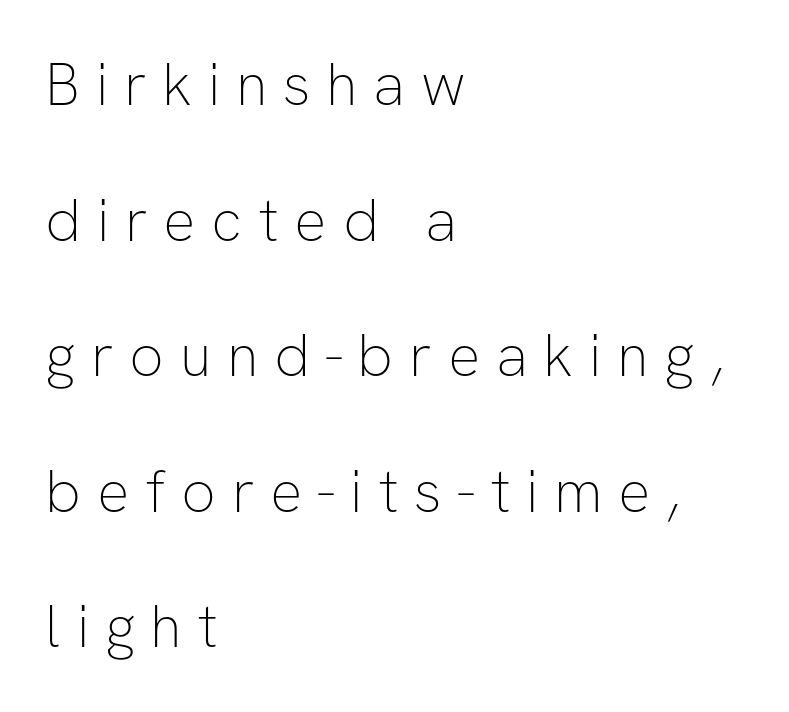
Q: Is the text bold? A: No.
Q: Is the text italic (slanted)? A: No, it is upright.
Q: Is the typeface a serif or a sans-serif typeface? A: Sans-serif.
Q: Is the text underlined? A: No.
Q: How is the paragraph aligned? A: Left-aligned.
Q: Is the spacing between letters normal or unusually wide? A: Unusually wide.
Q: Is the spacing between lines tight, normal or loose? A: Loose.
Q: Width (condensed, normal, or wide)? A: Normal.
Q: Stroke contrast? A: Low.
Q: x-height? A: Medium.
Q: Monospaced? A: No.
